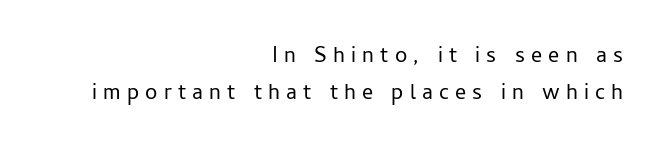
The image shows 22 px text type, upright; set right-aligned, normal line spacing (1.7x), unusually wide letter spacing (+0.28 em), not underlined.
